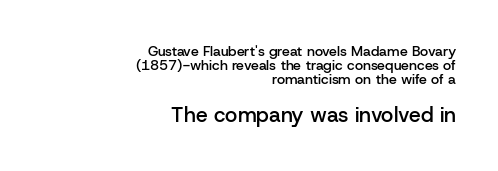
Q: Is the text bold? A: Semi-bold.
Q: Is the text italic (slanted)? A: No, it is upright.
Q: Is the text underlined? A: No.
Q: How is the paragraph aligned? A: Right-aligned.
Q: Is the spacing between letters normal or unusually wide? A: Normal.
Q: Is the spacing between lines tight, normal or loose? A: Tight.
Q: Which block of text is set in a larger size, the first (top) or the second (bottom)? A: The second (bottom) one.
